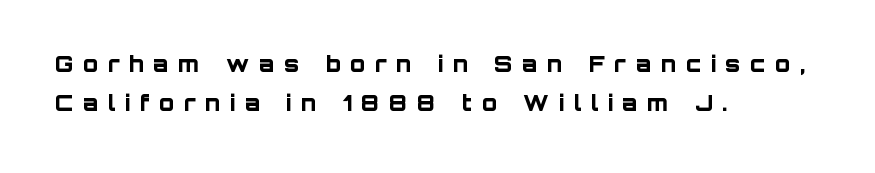
The image shows 22 px bold type, upright; set left-aligned, line spacing 1.79x, unusually wide letter spacing (+0.44 em), not underlined.
